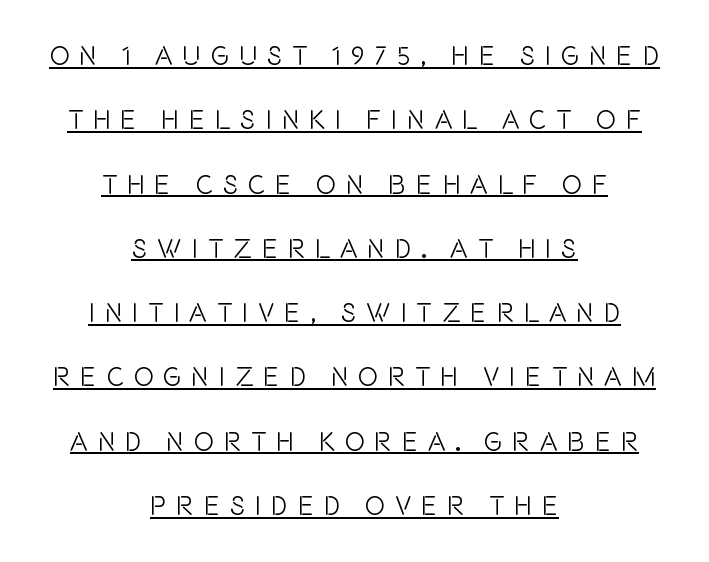
Is there any slant? The stems are plumb. The lines in this sample share a center point and differ in where they start and stop. Descenders here cross a horizontal rule under the line. The type is letterspaced generously, with wide tracking.
